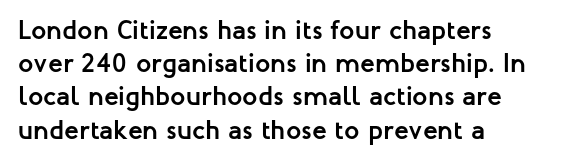
There is no visible air inserted between adjacent glyphs. In terms of weight, the rendering is a true, heavy bold. Visually the block forms a straight wall on the left and a jagged coastline on the right. Lines of text with bare space underneath. If you drew a line through each stem, it would be perfectly vertical.
